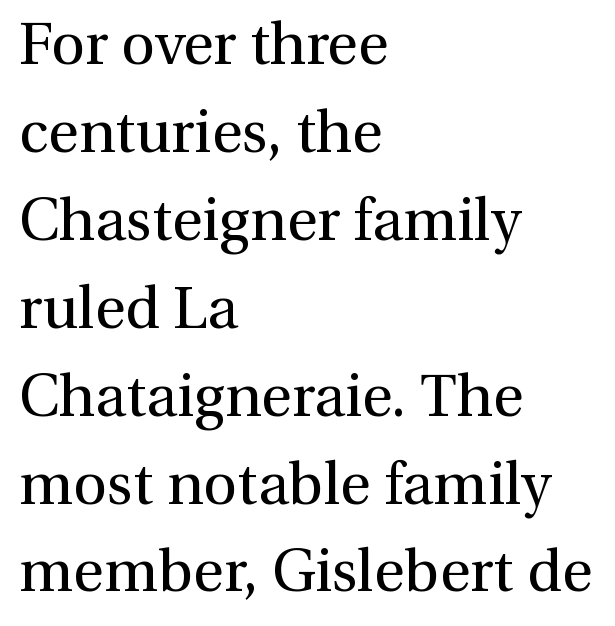
{"serif": "yes", "italic": "no", "bold": "no", "weight": "regular", "width": "normal", "stroke_contrast": "medium", "x_height": "medium", "monospaced": "no", "underline": "no", "align": "left", "line_spacing": "normal", "line_spacing_ratio": 1.49, "letter_spacing": "normal", "letter_spacing_em": 0.0, "glyph_px": 59}
